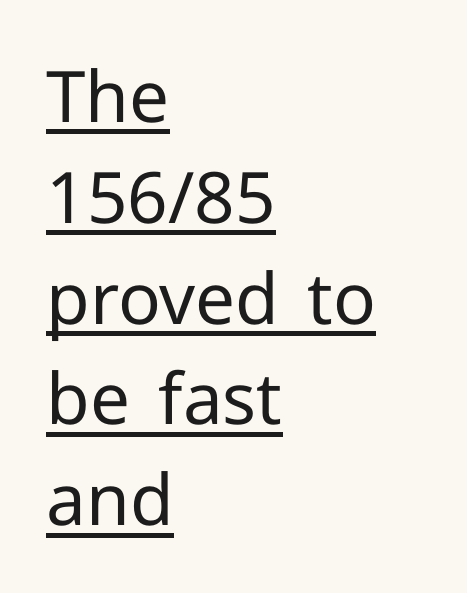
The image shows 71 px regular-weight sans-serif type, upright; set left-aligned, normal line spacing (1.42x), normal letter spacing, underlined; low stroke contrast and a medium x-height.
